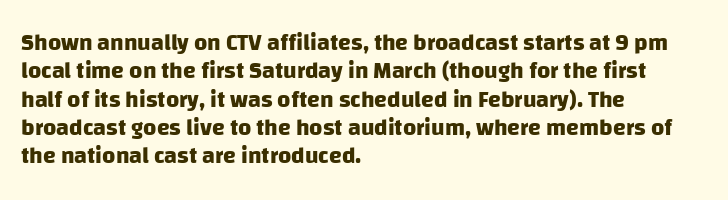
{"bold": "yes", "underline": "no", "align": "left", "line_spacing_ratio": 1.23, "letter_spacing": "normal", "letter_spacing_em": 0.0, "glyph_px": 23}
